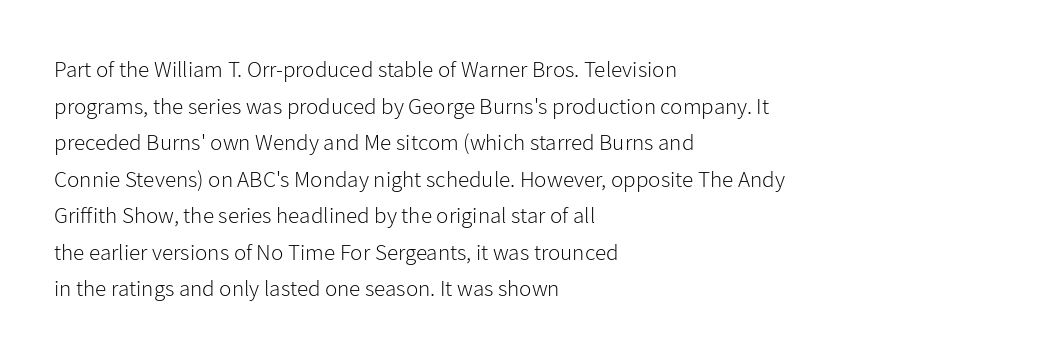
{"italic": "no", "bold": "no", "underline": "no", "align": "left", "line_spacing": "normal", "line_spacing_ratio": 1.59, "letter_spacing": "normal", "letter_spacing_em": 0.0, "glyph_px": 23}
